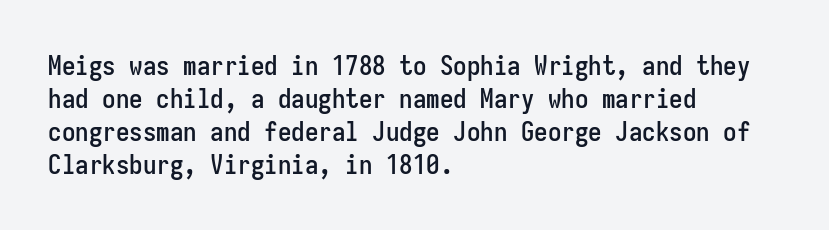
Q: Is the text italic (slanted)? A: No, it is upright.
Q: Is the text underlined? A: No.
Q: How is the paragraph aligned? A: Left-aligned.
Q: Is the spacing between letters normal or unusually wide? A: Normal.
